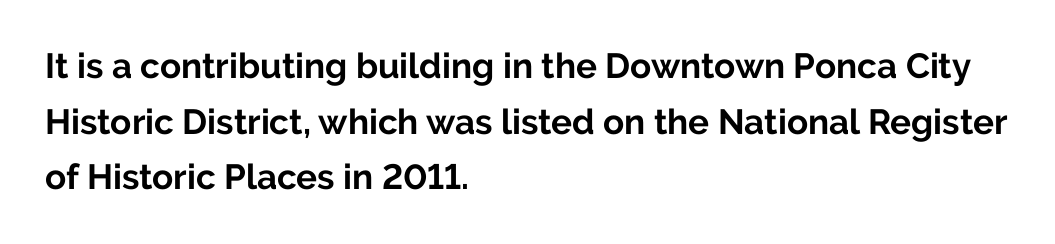
The image shows 35 px bold sans-serif type, upright; set left-aligned, normal line spacing (1.59x), normal letter spacing, not underlined; low stroke contrast and a medium x-height.
